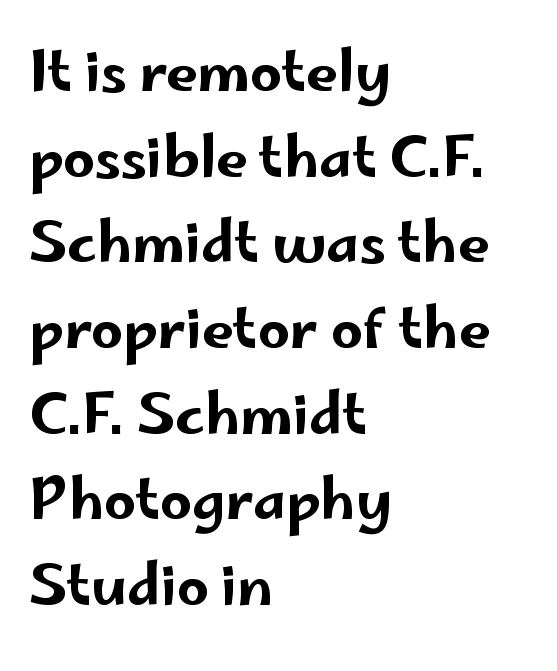
{"serif": "no", "italic": "no", "width": "wide", "stroke_contrast": "low", "x_height": "small", "monospaced": "no", "underline": "no", "align": "left", "line_spacing": "normal", "line_spacing_ratio": 1.53, "letter_spacing": "normal", "letter_spacing_em": 0.0, "glyph_px": 56}
